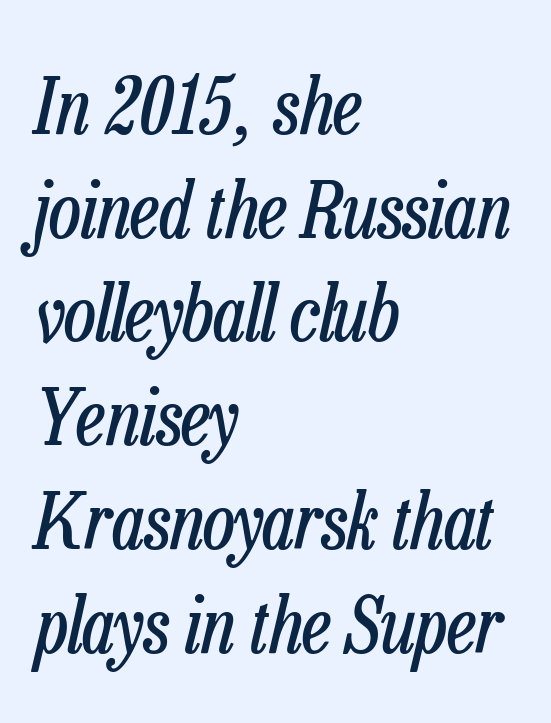
The image shows 78 px regular-weight, condensed type, italic (leaning right); set left-aligned, normal line spacing (1.33x), normal letter spacing, not underlined; low stroke contrast and a medium x-height.
